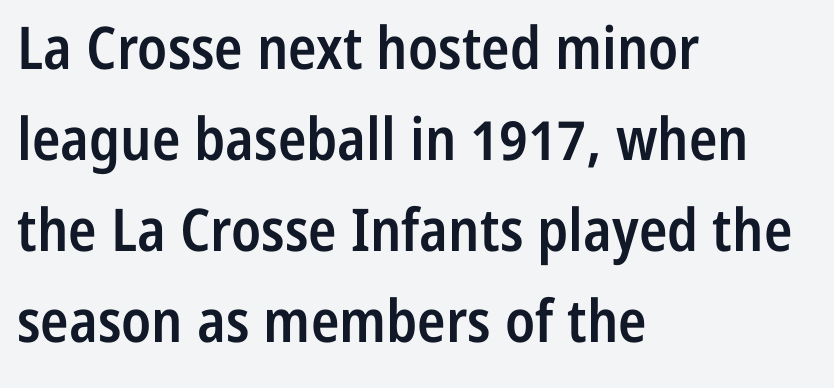
The block of text has a typical density, with ordinary space between rows. Notice the strokes are somewhat thickened but not fully heavy: this is a semibold. The letters advance in unequal steps, a hallmark of proportional type. The horizontal fit of the characters is conventional and even. Any mark beneath the type? The region is blank. What kind of face is this? One without serifs — a sans.
